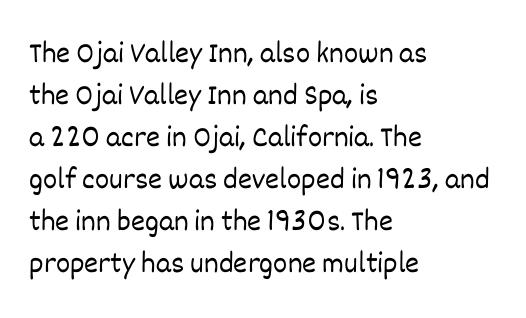
The image shows 30 px light type, upright; set left-aligned, normal line spacing (1.4x), normal letter spacing, not underlined; low stroke contrast and a large x-height.
